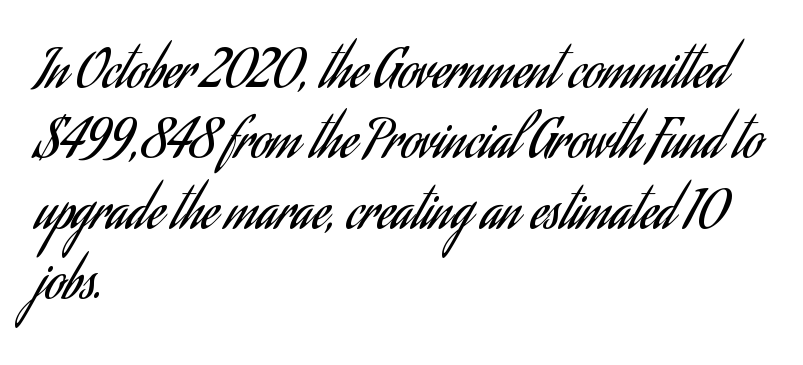
Q: Is the text bold? A: No.
Q: Is the text italic (slanted)? A: Yes.
Q: Is the typeface a serif or a sans-serif typeface? A: Sans-serif.
Q: Is the text underlined? A: No.
Q: How is the paragraph aligned? A: Left-aligned.
Q: Is the spacing between letters normal or unusually wide? A: Normal.
Q: Is the spacing between lines tight, normal or loose? A: Normal.
Q: Width (condensed, normal, or wide)? A: Condensed.
Q: Stroke contrast? A: Low.
Q: x-height? A: Small.
Q: Monospaced? A: No.
